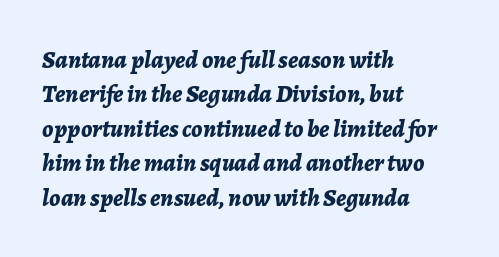
{"italic": "yes", "lean": "right", "slant_degrees": 7, "bold": "yes", "underline": "no", "align": "left", "line_spacing": "normal", "line_spacing_ratio": 1.38, "letter_spacing": "normal", "letter_spacing_em": 0.0, "glyph_px": 25}
